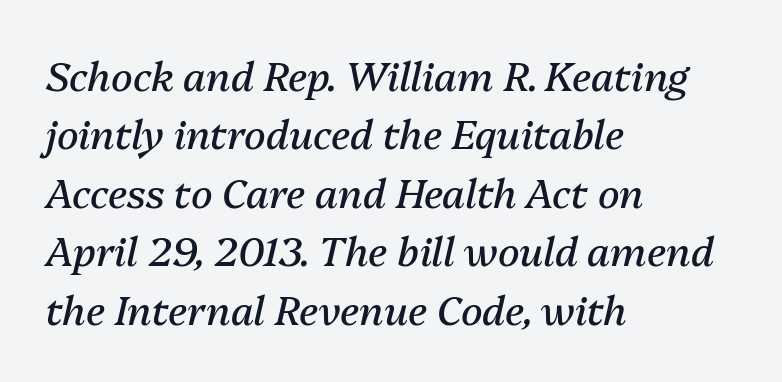
The image shows 40 px regular-weight type, italic (leaning right); set left-aligned, normal line spacing (1.46x), normal letter spacing, not underlined; medium stroke contrast and a medium x-height.
